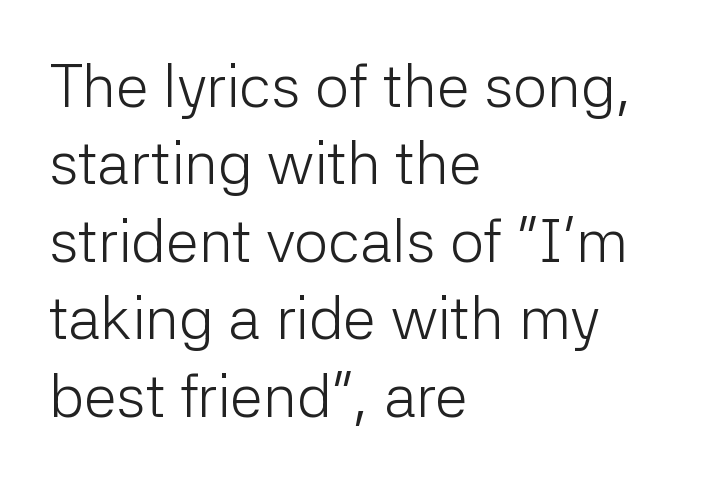
The image shows 60 px light sans-serif type, upright; set left-aligned, normal line spacing (1.29x), normal letter spacing, not underlined; low stroke contrast and a medium x-height.
